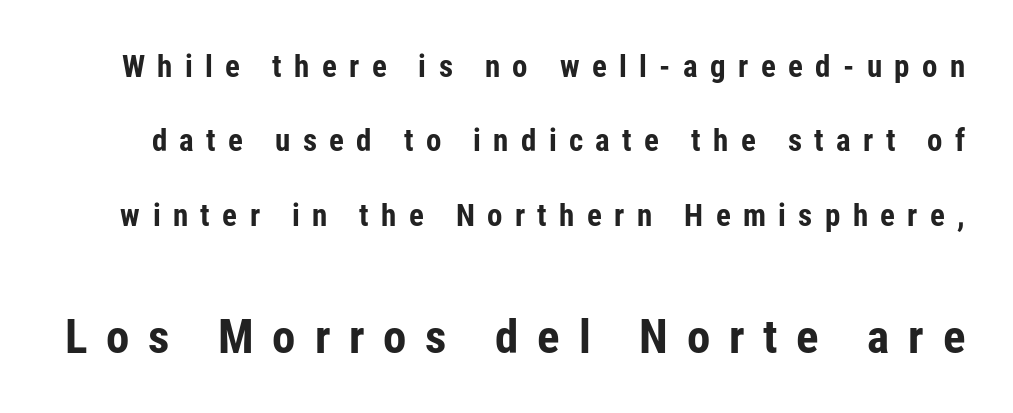
The passage shown has open, widely tracked lettering throughout. Type without underlining. Quick note: interline space is abundant. Between these two stacked blocks, the lower one wins on size. The letters stand straight up with perfectly vertical stems. The typeface chosen for these lines omits serifs.
